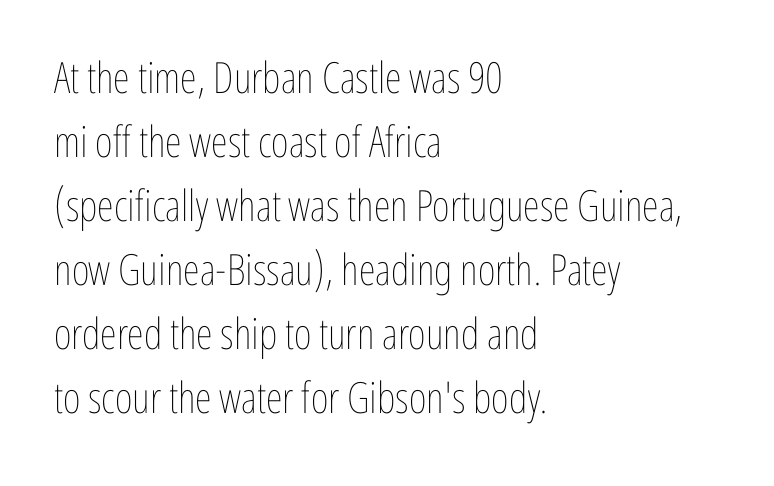
Q: Is the text bold? A: No.
Q: Is the text italic (slanted)? A: No, it is upright.
Q: Is the text underlined? A: No.
Q: How is the paragraph aligned? A: Left-aligned.
Q: Is the spacing between letters normal or unusually wide? A: Normal.
Q: Is the spacing between lines tight, normal or loose? A: Normal.
Q: Width (condensed, normal, or wide)? A: Condensed.
Q: Stroke contrast? A: Low.
Q: x-height? A: Medium.
Q: Monospaced? A: No.
